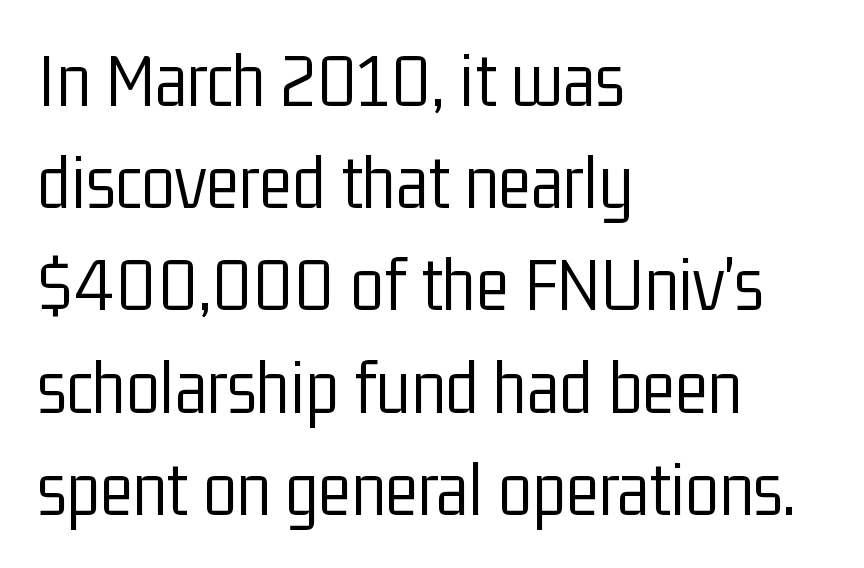
Q: Is the text bold? A: No.
Q: Is the text italic (slanted)? A: No, it is upright.
Q: Is the typeface a serif or a sans-serif typeface? A: Sans-serif.
Q: Is the text underlined? A: No.
Q: How is the paragraph aligned? A: Left-aligned.
Q: Is the spacing between letters normal or unusually wide? A: Normal.
Q: Is the spacing between lines tight, normal or loose? A: Normal.
Q: Width (condensed, normal, or wide)? A: Condensed.
Q: Stroke contrast? A: Low.
Q: x-height? A: Medium.
Q: Monospaced? A: No.
